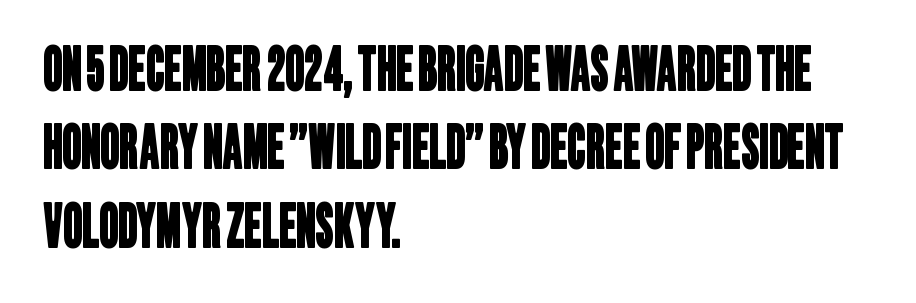
The image shows 59 px condensed sans-serif type; set left-aligned, normal line spacing (1.33x), normal letter spacing, not underlined; low stroke contrast and a large x-height.
